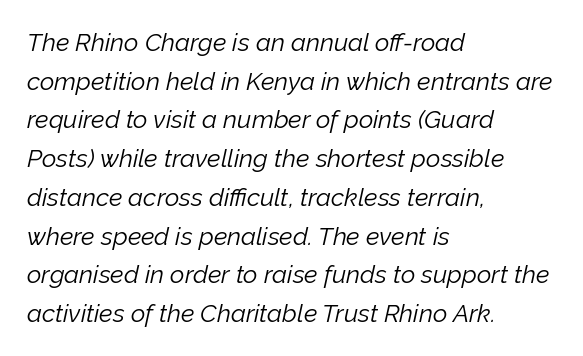
Q: Is the text bold? A: No.
Q: Is the text italic (slanted)? A: Yes, it leans right by about 12 degrees.
Q: Is the text underlined? A: No.
Q: How is the paragraph aligned? A: Left-aligned.
Q: Is the spacing between letters normal or unusually wide? A: Normal.
Q: Is the spacing between lines tight, normal or loose? A: Normal.
